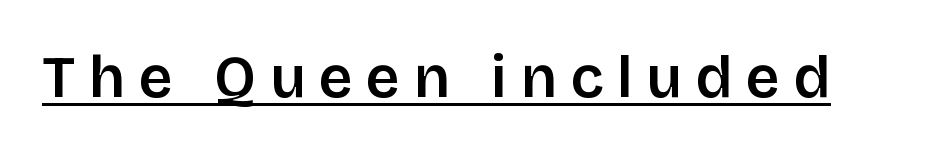
Q: Is the text bold? A: Semi-bold.
Q: Is the text italic (slanted)? A: No, it is upright.
Q: Is the typeface a serif or a sans-serif typeface? A: Sans-serif.
Q: Is the text underlined? A: Yes.
Q: Is the spacing between letters normal or unusually wide? A: Unusually wide.
Q: Width (condensed, normal, or wide)? A: Normal.
Q: Stroke contrast? A: Low.
Q: x-height? A: Large.
Q: Monospaced? A: No.
